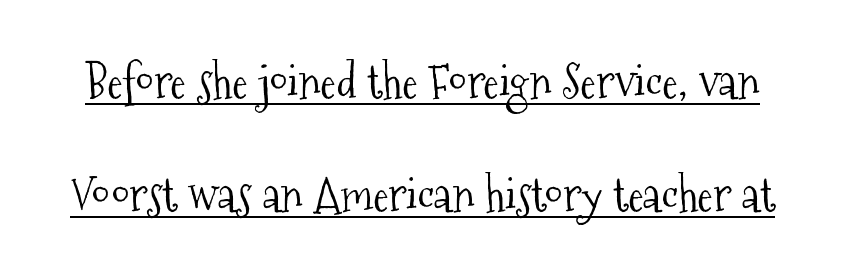
Q: Is the text bold? A: No.
Q: Is the text italic (slanted)? A: No, it is upright.
Q: Is the typeface a serif or a sans-serif typeface? A: Serif.
Q: Is the text underlined? A: Yes.
Q: Is the spacing between letters normal or unusually wide? A: Normal.
Q: Is the spacing between lines tight, normal or loose? A: Loose.
Q: Width (condensed, normal, or wide)? A: Condensed.
Q: Stroke contrast? A: Medium.
Q: x-height? A: Medium.
Q: Monospaced? A: No.
